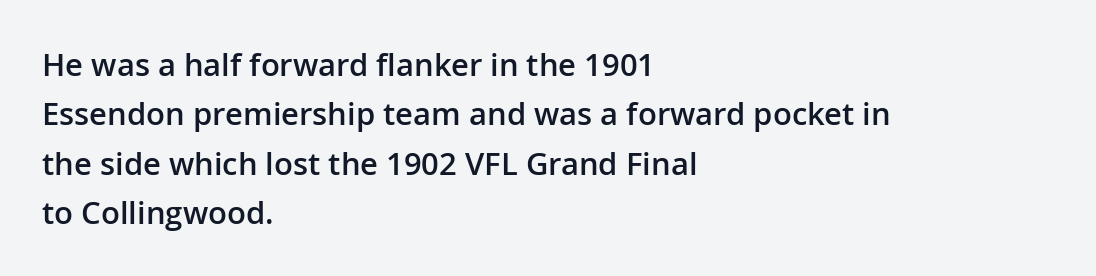
On the weight axis this lands at semibold, roughly 600. Each row of text sits above clean, open space. The passage shown has conventional tracking throughout. Note: no serifs on the glyphs.
